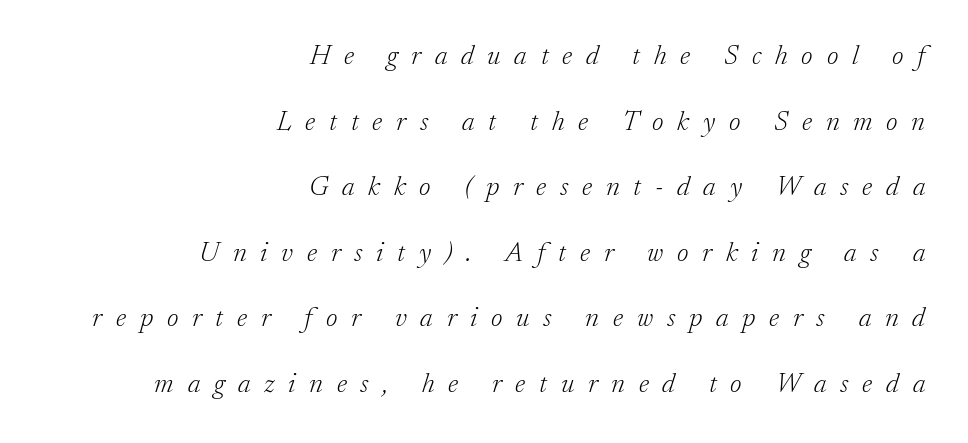
Q: Is the text bold? A: No.
Q: Is the text italic (slanted)? A: Yes, it leans right by about 17 degrees.
Q: Is the typeface a serif or a sans-serif typeface? A: Serif.
Q: Is the text underlined? A: No.
Q: How is the paragraph aligned? A: Right-aligned.
Q: Is the spacing between letters normal or unusually wide? A: Unusually wide.
Q: Is the spacing between lines tight, normal or loose? A: Loose.
Q: Width (condensed, normal, or wide)? A: Normal.
Q: Stroke contrast? A: Low.
Q: x-height? A: Small.
Q: Monospaced? A: No.
